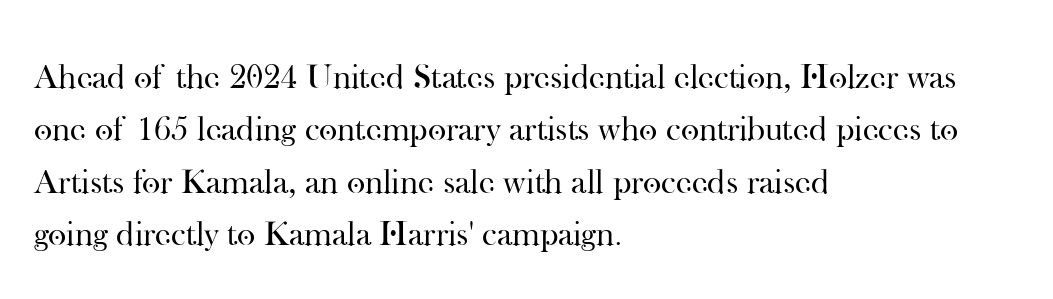
{"serif": "yes", "italic": "no", "bold": "no", "weight": "regular", "width": "normal", "stroke_contrast": "high", "x_height": "small", "monospaced": "no", "underline": "no", "align": "left", "line_spacing": "normal", "line_spacing_ratio": 1.5, "letter_spacing": "normal", "letter_spacing_em": 0.0, "glyph_px": 35}
